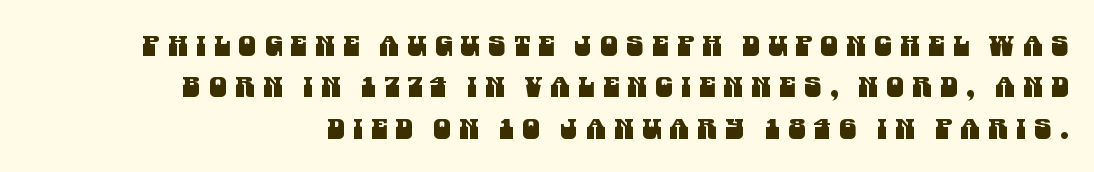
The line-height multiplier appears to be the usual default. No word sits above an underline. Spacing verdict: proportional, widths tailored to each character. The tracking jumps out immediately: characters are airy and widely separated. These lines are composed in type without serifs.
